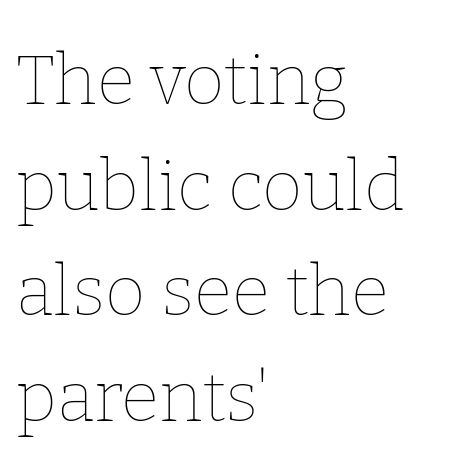
{"italic": "no", "bold": "no", "weight": "thin", "width": "normal", "stroke_contrast": "low", "x_height": "medium", "monospaced": "no", "underline": "no", "align": "left", "line_spacing": "normal", "line_spacing_ratio": 1.51, "letter_spacing": "normal", "letter_spacing_em": 0.0, "glyph_px": 70}
